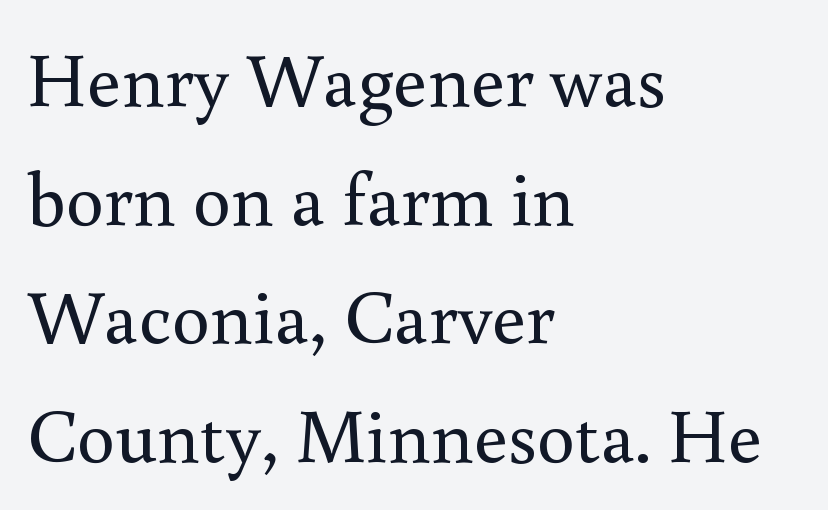
The image shows 76 px regular-weight serif type, upright; set left-aligned, normal line spacing (1.56x), normal letter spacing, not underlined; medium stroke contrast and a small x-height.
